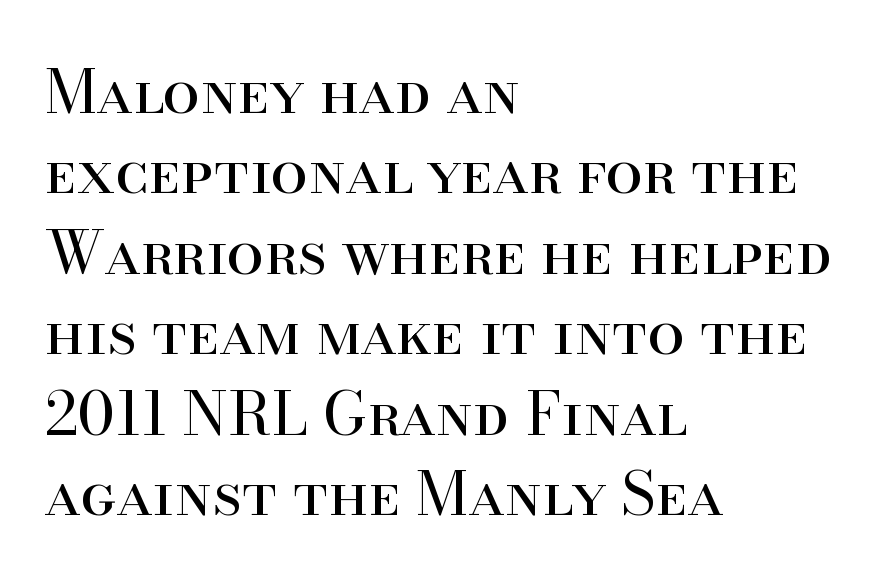
The image shows 60 px regular-weight serif type, upright; set left-aligned, normal line spacing (1.34x), normal letter spacing, not underlined; high stroke contrast and a small x-height.
